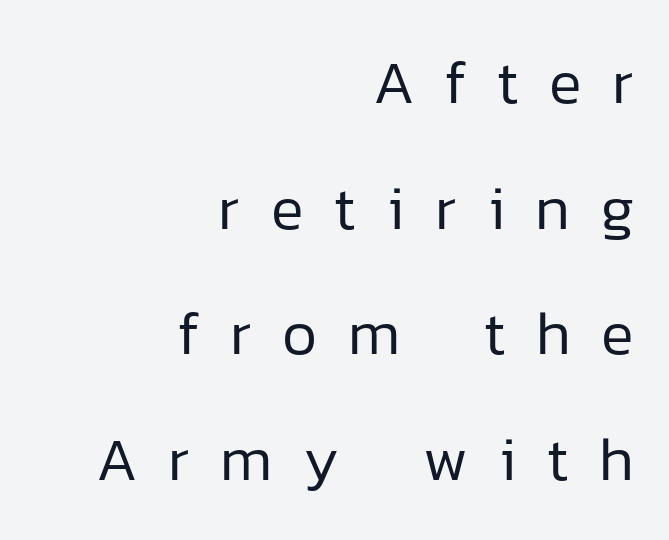
{"serif": "no", "italic": "no", "bold": "no", "weight": "regular", "width": "normal", "stroke_contrast": "low", "x_height": "medium", "monospaced": "no", "underline": "no", "align": "right", "line_spacing": "loose", "line_spacing_ratio": 2.06, "letter_spacing": "wide", "letter_spacing_em": 0.5, "glyph_px": 61}
